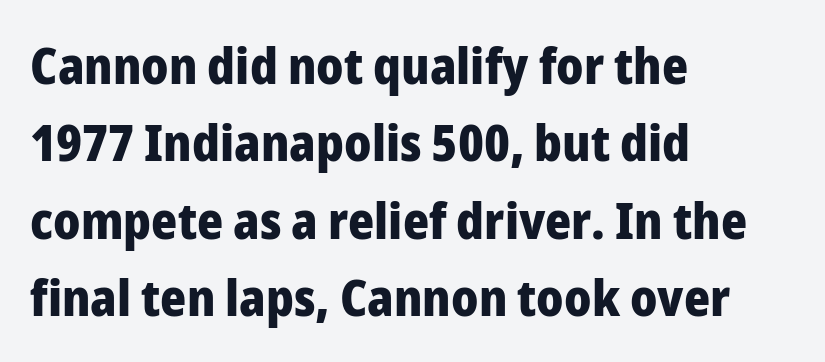
{"serif": "no", "italic": "no", "bold": "yes", "weight": "heavy", "width": "normal", "stroke_contrast": "low", "x_height": "medium", "monospaced": "no", "underline": "no", "align": "left", "line_spacing": "normal", "line_spacing_ratio": 1.55, "letter_spacing": "normal", "letter_spacing_em": 0.0, "glyph_px": 50}
